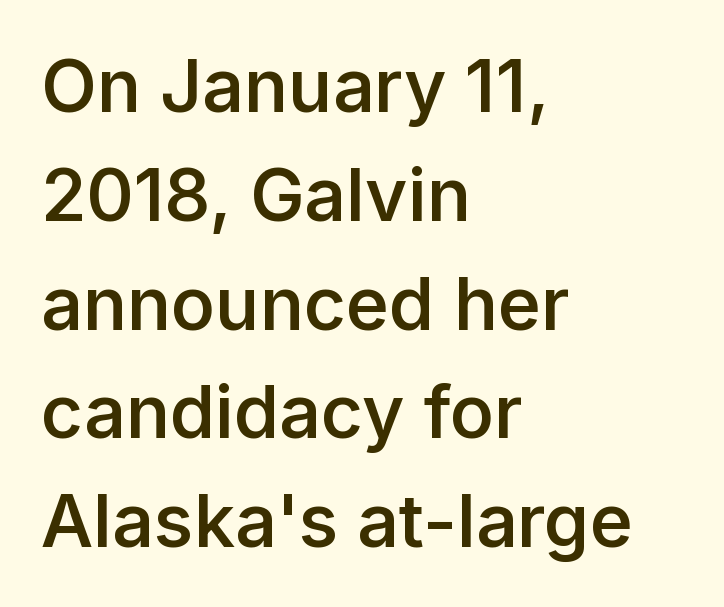
The image shows 73 px semibold sans-serif type, upright; set left-aligned, normal line spacing (1.49x), normal letter spacing, not underlined; low stroke contrast and a medium x-height.
